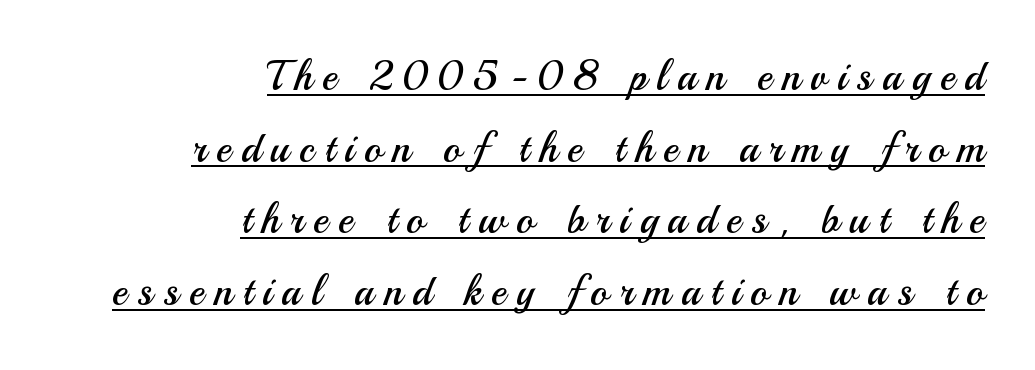
Q: Is the text bold? A: No.
Q: Is the text italic (slanted)? A: Yes.
Q: Is the typeface a serif or a sans-serif typeface? A: Sans-serif.
Q: Is the text underlined? A: Yes.
Q: How is the paragraph aligned? A: Right-aligned.
Q: Is the spacing between letters normal or unusually wide? A: Unusually wide.
Q: Width (condensed, normal, or wide)? A: Normal.
Q: Stroke contrast? A: Medium.
Q: x-height? A: Small.
Q: Monospaced? A: No.
